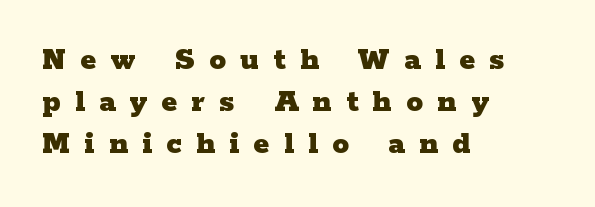
{"serif": "yes", "italic": "no", "bold": "yes", "weight": "heavy", "width": "wide", "stroke_contrast": "low", "x_height": "medium", "monospaced": "no", "underline": "no", "align": "left", "line_spacing": "normal", "line_spacing_ratio": 1.28, "letter_spacing": "wide", "letter_spacing_em": 0.44, "glyph_px": 33}
